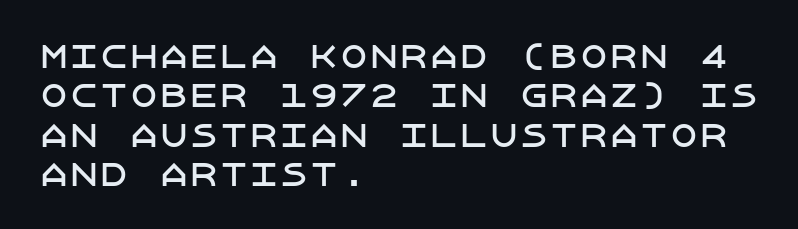
Q: Is the text italic (slanted)? A: No, it is upright.
Q: Is the typeface a serif or a sans-serif typeface? A: Sans-serif.
Q: Is the text underlined? A: No.
Q: How is the paragraph aligned? A: Left-aligned.
Q: Is the spacing between letters normal or unusually wide? A: Normal.
Q: Is the spacing between lines tight, normal or loose? A: Normal.
Q: Width (condensed, normal, or wide)? A: Normal.
Q: Stroke contrast? A: Low.
Q: x-height? A: Large.
